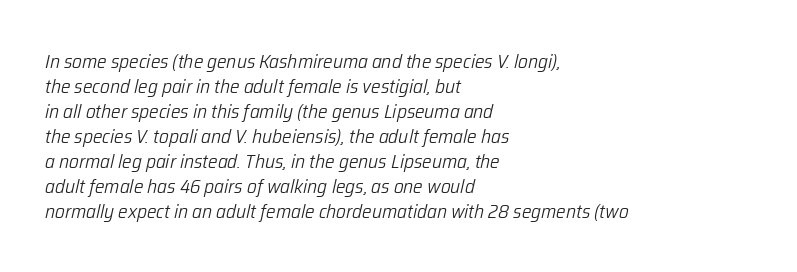
The image shows 20 px text type, italic (leaning right); set left-aligned, normal line spacing (1.25x), normal letter spacing, not underlined.
